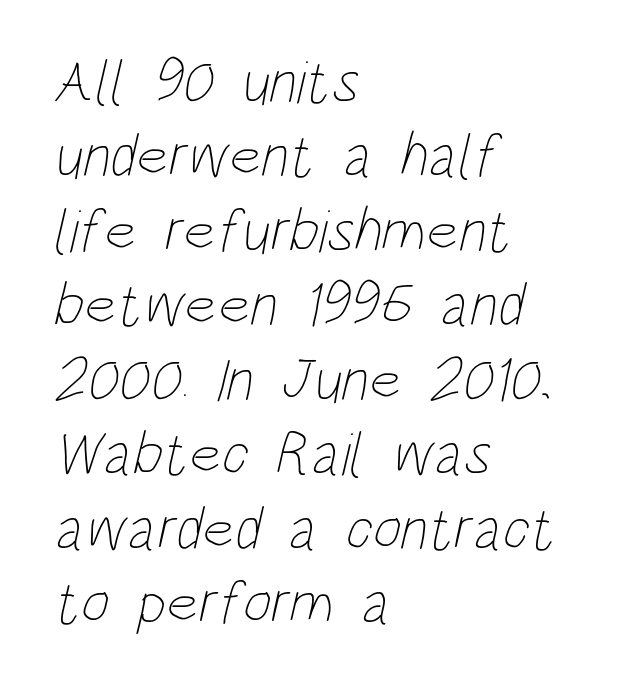
Q: Is the text bold? A: No.
Q: Is the text underlined? A: No.
Q: How is the paragraph aligned? A: Left-aligned.
Q: Is the spacing between letters normal or unusually wide? A: Normal.
Q: Width (condensed, normal, or wide)? A: Condensed.
Q: Stroke contrast? A: Low.
Q: x-height? A: Large.
Q: Monospaced? A: No.
